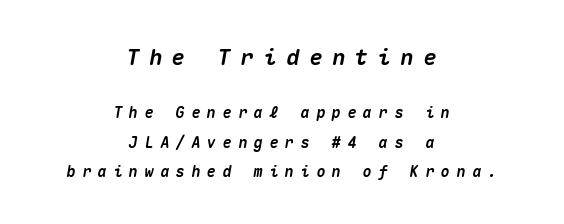
{"italic": "yes", "lean": "right", "slant_degrees": 10, "bold": "yes", "underline": "no", "align": "center", "line_spacing": "loose", "line_spacing_ratio": 1.95, "letter_spacing": "wide", "letter_spacing_em": 0.44, "larger_block": "first", "size_ratio": 1.47, "glyph_px": 22}
